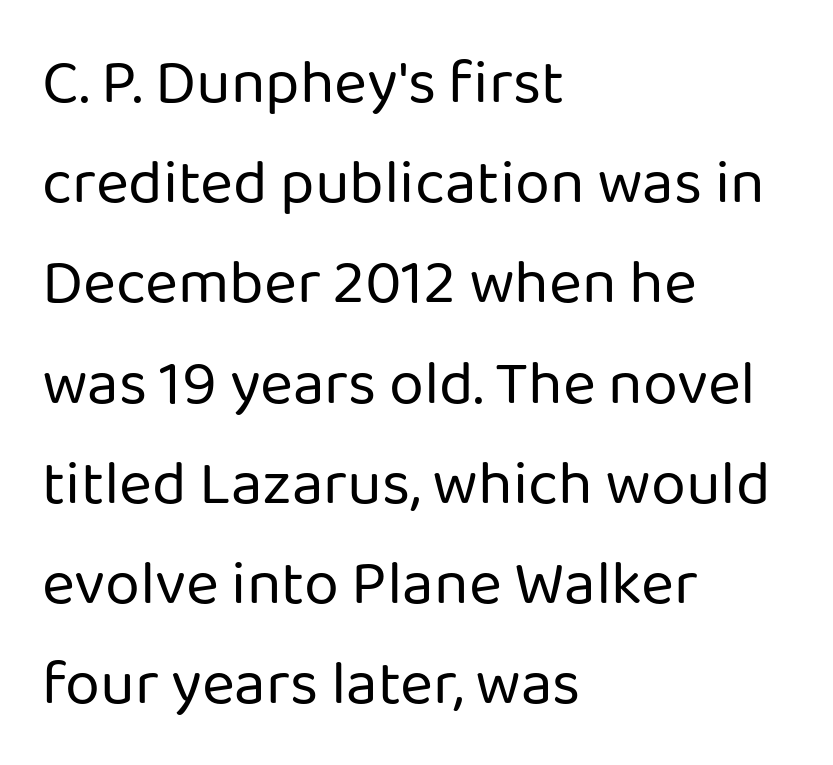
Q: Is the text bold? A: No.
Q: Is the text italic (slanted)? A: No, it is upright.
Q: Is the typeface a serif or a sans-serif typeface? A: Sans-serif.
Q: Is the text underlined? A: No.
Q: How is the paragraph aligned? A: Left-aligned.
Q: Is the spacing between letters normal or unusually wide? A: Normal.
Q: Is the spacing between lines tight, normal or loose? A: Normal.
Q: Width (condensed, normal, or wide)? A: Normal.
Q: Stroke contrast? A: Low.
Q: x-height? A: Medium.
Q: Monospaced? A: No.
